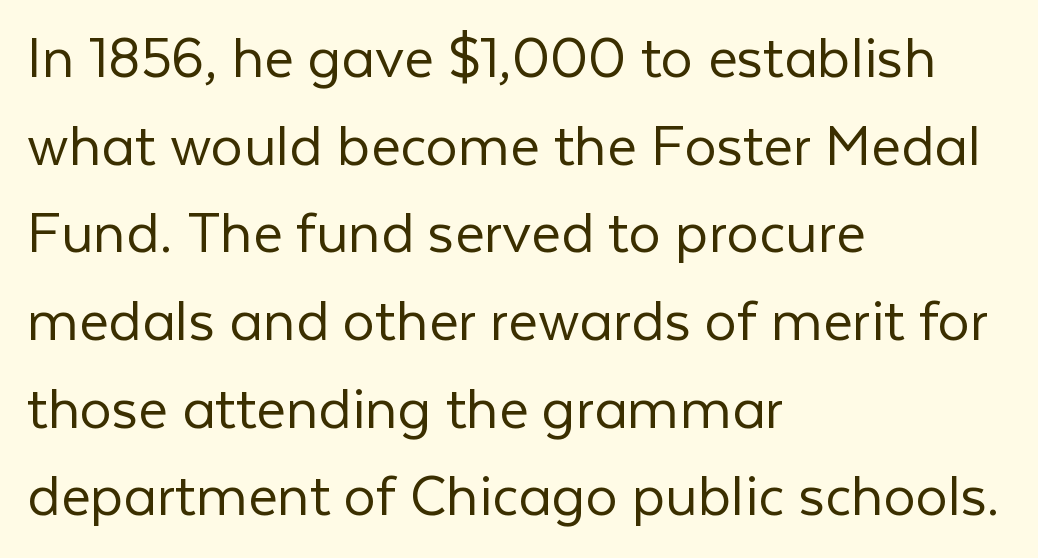
Just letters on the line, the space beneath them empty. Is this a fixed-width face? No — the glyphs have proportional, varying widths. The rendering anchors every line to the left-hand side. The block of text has a typical density, with ordinary space between rows. Students, note that the glyphs here touch the page at normal intervals. Compared with a typical body face, this is equally light or lighter still.
